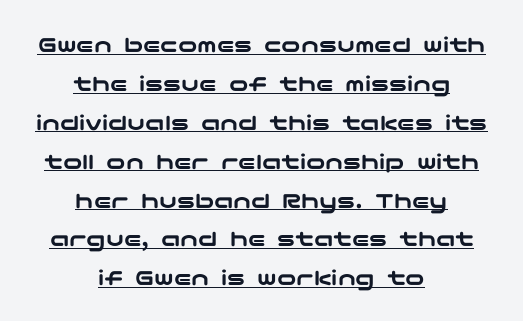
Q: Is the text italic (slanted)? A: No, it is upright.
Q: Is the text underlined? A: Yes.
Q: How is the paragraph aligned? A: Centered.
Q: Is the spacing between letters normal or unusually wide? A: Normal.
Q: Is the spacing between lines tight, normal or loose? A: Normal.
